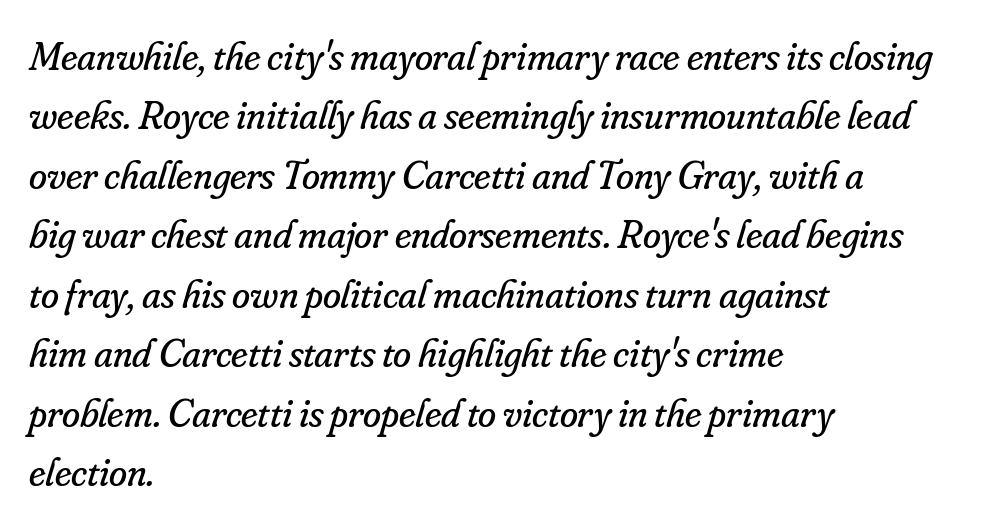
Q: Is the text bold? A: No.
Q: Is the text italic (slanted)? A: Yes, it leans right by about 16 degrees.
Q: Is the typeface a serif or a sans-serif typeface? A: Serif.
Q: Is the text underlined? A: No.
Q: How is the paragraph aligned? A: Left-aligned.
Q: Is the spacing between letters normal or unusually wide? A: Normal.
Q: Is the spacing between lines tight, normal or loose? A: Normal.
Q: Width (condensed, normal, or wide)? A: Normal.
Q: Stroke contrast? A: Low.
Q: x-height? A: Small.
Q: Monospaced? A: No.
